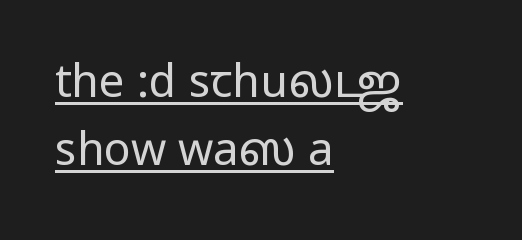
Q: Is the text italic (slanted)? A: No, it is upright.
Q: Is the typeface a serif or a sans-serif typeface? A: Sans-serif.
Q: Is the text underlined? A: Yes.
Q: How is the paragraph aligned? A: Left-aligned.
Q: Is the spacing between letters normal or unusually wide? A: Normal.
Q: Is the spacing between lines tight, normal or loose? A: Normal.
Q: Width (condensed, normal, or wide)? A: Wide.
Q: Stroke contrast? A: Medium.
Q: Monospaced? A: No.
